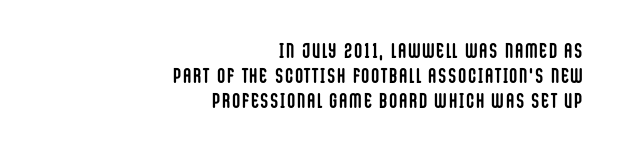
Students, this is bold: see how much ink each stroke carries. Is there any slant? The stems are plumb. A student would call this right alignment; a typographer would say flush right, rag left. The string is rendered with underlining switched off.
